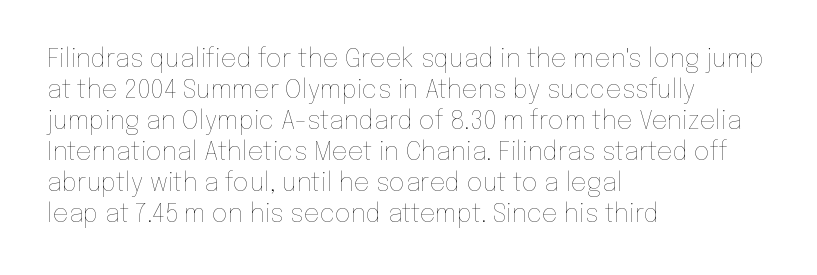
The image shows 25 px text type, upright; set left-aligned, line spacing 1.24x, normal letter spacing, not underlined.
